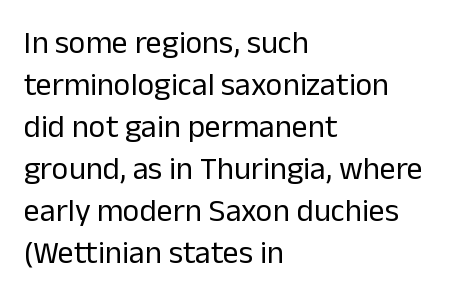
Q: Is the text bold? A: No.
Q: Is the text italic (slanted)? A: No, it is upright.
Q: Is the typeface a serif or a sans-serif typeface? A: Sans-serif.
Q: Is the text underlined? A: No.
Q: How is the paragraph aligned? A: Left-aligned.
Q: Is the spacing between letters normal or unusually wide? A: Normal.
Q: Is the spacing between lines tight, normal or loose? A: Normal.
Q: Width (condensed, normal, or wide)? A: Normal.
Q: Stroke contrast? A: Low.
Q: x-height? A: Medium.
Q: Monospaced? A: No.
